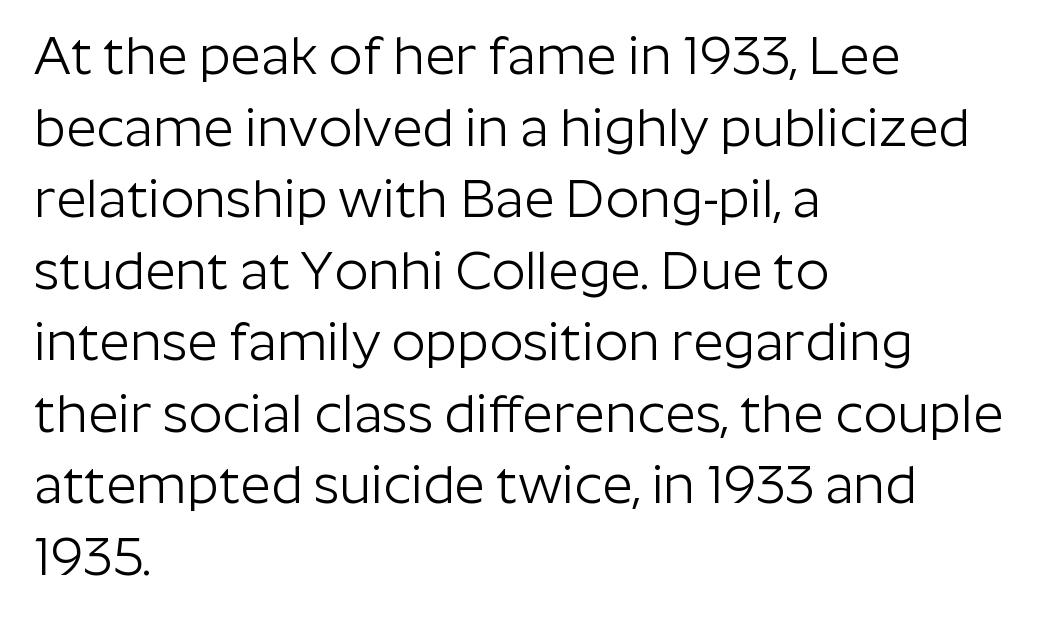
The image shows 53 px light sans-serif type, upright; set left-aligned, normal line spacing (1.35x), normal letter spacing, not underlined; low stroke contrast and a medium x-height.
